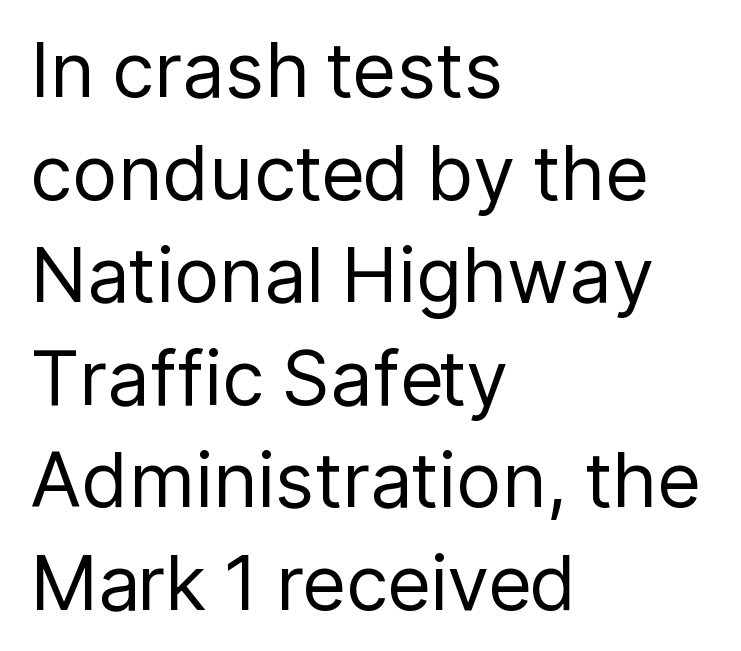
The image shows 76 px regular-weight sans-serif type, upright; set left-aligned, normal line spacing (1.35x), normal letter spacing, not underlined; low stroke contrast and a medium x-height.
